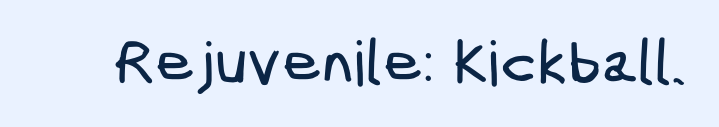
The image shows 62 px condensed sans-serif type; set normal letter spacing, not underlined; low stroke contrast and a medium x-height.
